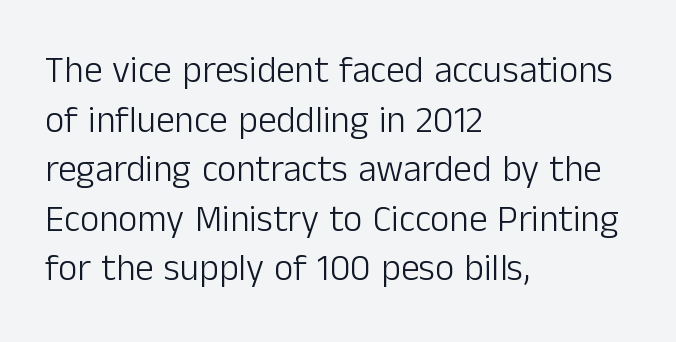
Serifs: no, the terminals of the letterforms are clean. If you drew a line through each stem, it would be perfectly vertical. Each line starts at the same left margin while the right side varies. Successive baselines arrive at the customary interval. The passage shown is typed in a proportional face where columns would drift. Between one letter and the next there's only the usual sliver of space.
